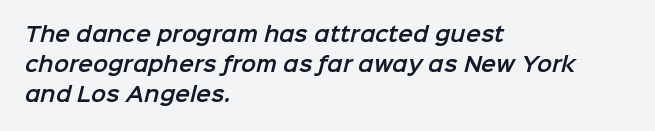
{"underline": "no", "align": "left", "line_spacing": "normal", "line_spacing_ratio": 1.49, "letter_spacing": "normal", "letter_spacing_em": 0.0, "glyph_px": 20}
